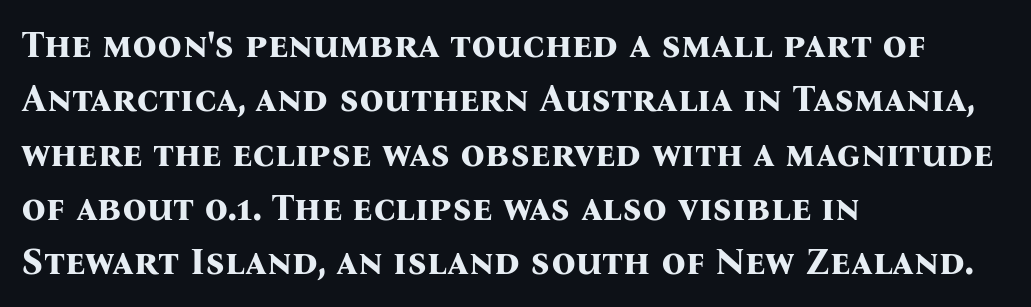
Q: Is the text bold? A: Yes.
Q: Is the text italic (slanted)? A: No, it is upright.
Q: Is the typeface a serif or a sans-serif typeface? A: Serif.
Q: Is the text underlined? A: No.
Q: How is the paragraph aligned? A: Left-aligned.
Q: Is the spacing between letters normal or unusually wide? A: Normal.
Q: Is the spacing between lines tight, normal or loose? A: Normal.
Q: Width (condensed, normal, or wide)? A: Normal.
Q: Stroke contrast? A: Medium.
Q: x-height? A: Medium.
Q: Monospaced? A: No.
